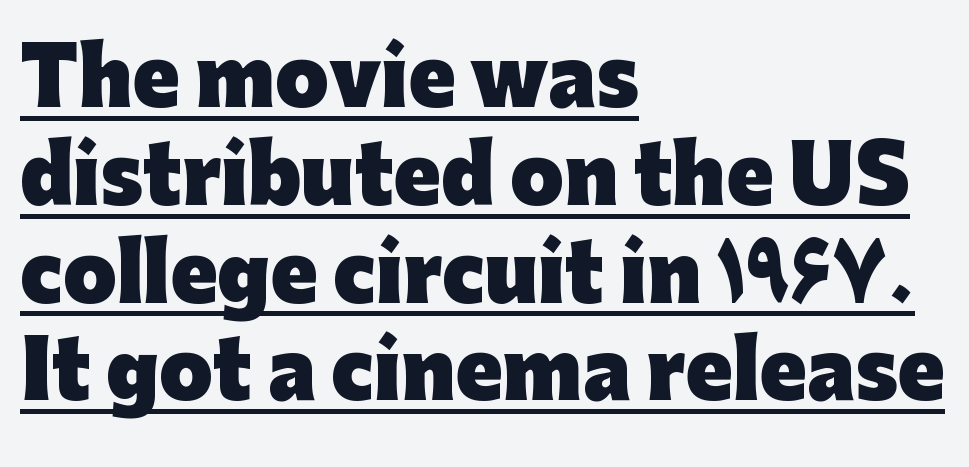
Heft: maximum for text — a bold. Quick note: not italic, upright. A typesetter would label this face a sans. The tracking reads as untouched default to a designer's eye. These lines stack with their left ends in a neat column.
